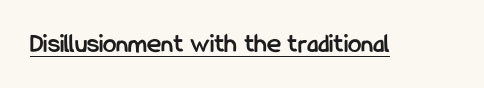
The image shows 27 px bold type, upright; set normal letter spacing, underlined.
